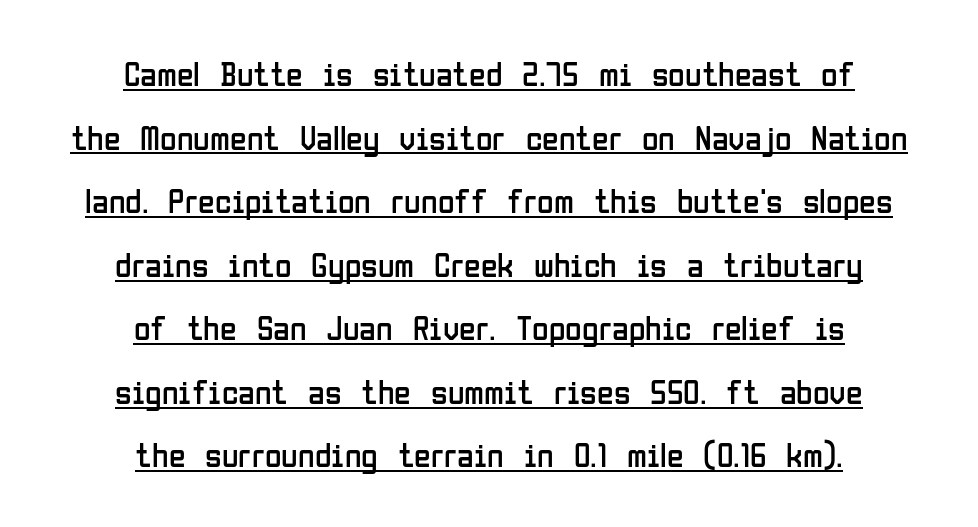
{"serif": "no", "italic": "no", "bold": "no", "weight": "regular", "width": "condensed", "stroke_contrast": "low", "x_height": "medium", "monospaced": "no", "underline": "yes", "align": "center", "line_spacing_ratio": 1.87, "letter_spacing": "normal", "letter_spacing_em": 0.0, "glyph_px": 34}
